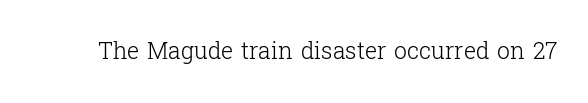
The image shows 23 px text type, upright; set normal letter spacing, not underlined.
